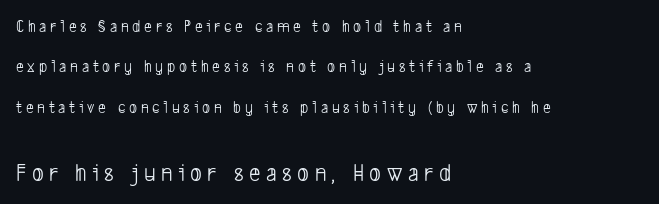
The image shows 25 px text type; set left-aligned, loose line spacing (2.37x), unusually wide letter spacing (+0.22 em), not underlined; the second (bottom) block is 1.47x larger.
